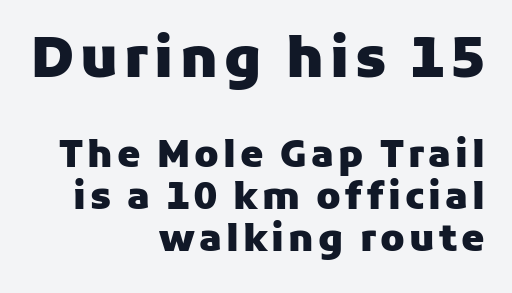
Q: Is the text bold? A: Yes.
Q: Is the text italic (slanted)? A: No, it is upright.
Q: Is the typeface a serif or a sans-serif typeface? A: Sans-serif.
Q: Is the text underlined? A: No.
Q: How is the paragraph aligned? A: Right-aligned.
Q: Is the spacing between lines tight, normal or loose? A: Tight.
Q: Which block of text is set in a larger size, the first (top) or the second (bottom)? A: The first (top) one.
Q: Width (condensed, normal, or wide)? A: Normal.
Q: Stroke contrast? A: Low.
Q: x-height? A: Medium.
Q: Monospaced? A: No.
